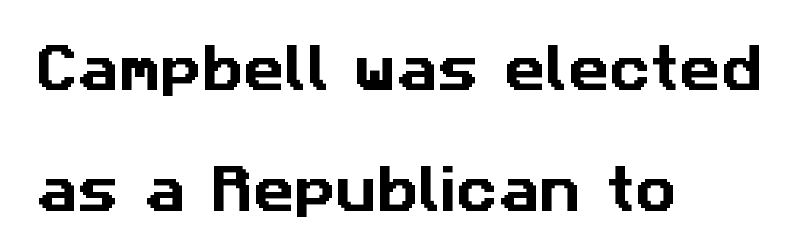
The image shows 51 px sans-serif type; set left-aligned, loose line spacing (2.38x), normal letter spacing, not underlined; low stroke contrast and a medium x-height.
